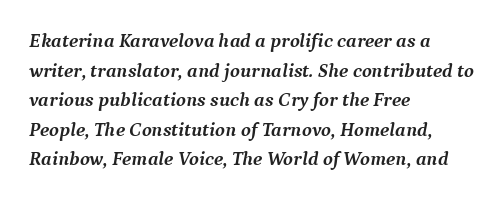
{"italic": "yes", "lean": "right", "slant_degrees": 9, "bold": "yes", "underline": "no", "align": "left", "line_spacing": "normal", "line_spacing_ratio": 1.48, "letter_spacing": "normal", "letter_spacing_em": 0.0, "glyph_px": 20}
